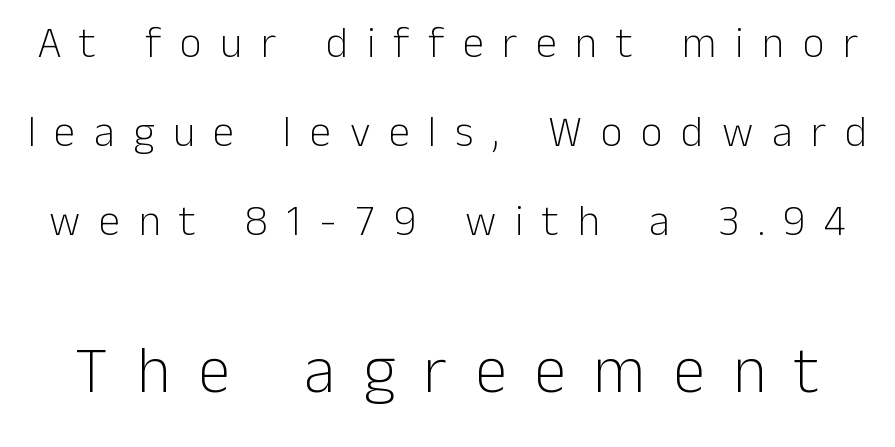
In terms of posture, this sample is upright. A quiet, ordinary-to-light weight characterises the typeface. Note the varied advance widths — an 'i' is clearly narrower than an 'm'. Is this a sans? Yes — the strokes have no serifs.
